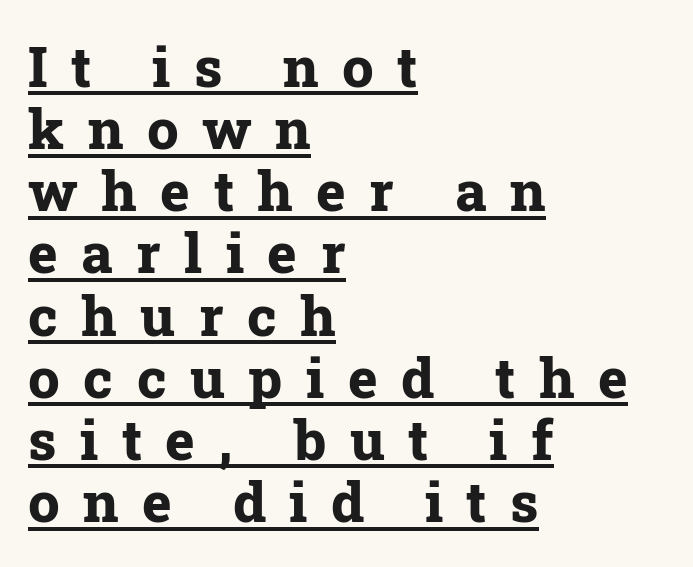
Plenty of ink on the page — the face is bold. Proportional: the letters do not fall into vertical columns. The typeface chosen for these lines features serifs. Notice how descenders almost collide with the ascenders below — that's tight leading. A continuous stroke trails under the words, as in a hyperlink. The rendering anchors every line to the left-hand side.
